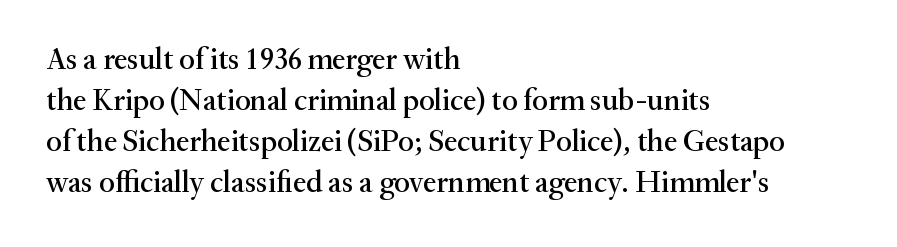
Horizontally, the lines are justified to the leading edge only. Varying glyph widths throughout — classic text-font behaviour. This rendering leaves character spacing at its baseline value. The area under the type is left untouched. Does the type have serifs? Yes, each stem ends in a small foot. In terms of leading, this rendering sits right in the middle.
